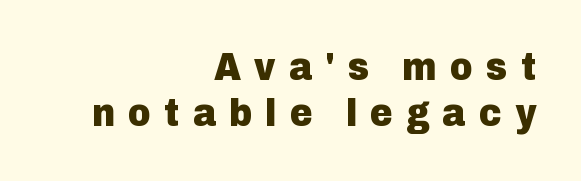
The image shows 39 px heavy sans-serif type, upright; set right-aligned, line spacing 1.19x, unusually wide letter spacing (+0.34 em), not underlined; low stroke contrast and a medium x-height.
